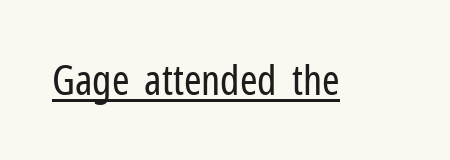
The image shows 42 px regular-weight, condensed sans-serif type, upright; set normal letter spacing, underlined; low stroke contrast and a medium x-height.
